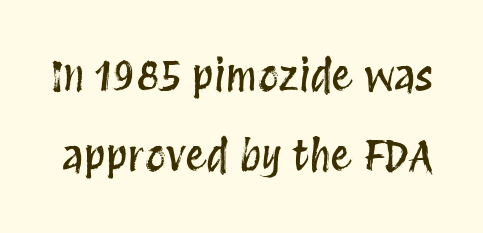
What stands out about the letter spacing? Nothing — it is the standard amount. The rendering uses natural spacing where letterforms have individual widths. These lines were composed using upright roman letters. Quick note: interline space is abundant.
